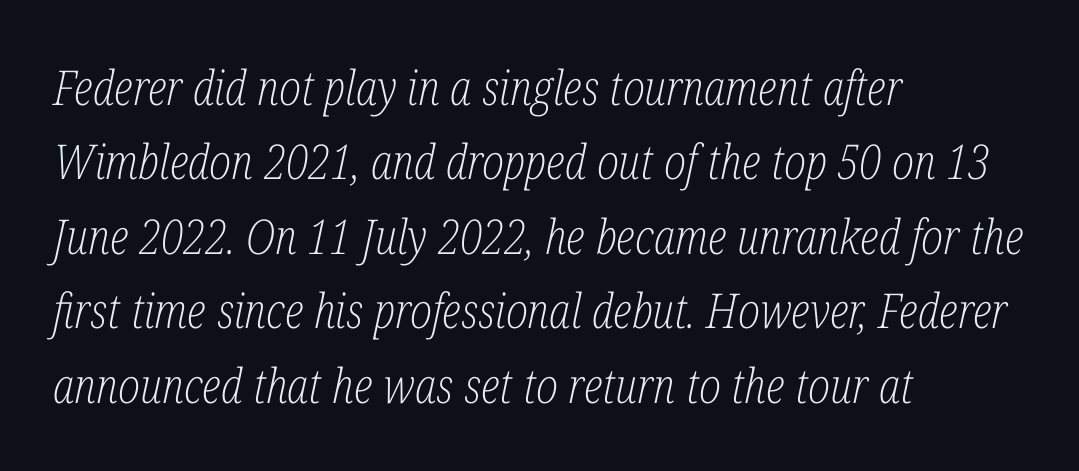
The image shows 48 px light, condensed serif type, italic (leaning right); set left-aligned, normal line spacing (1.55x), normal letter spacing, not underlined; low stroke contrast and a medium x-height.
